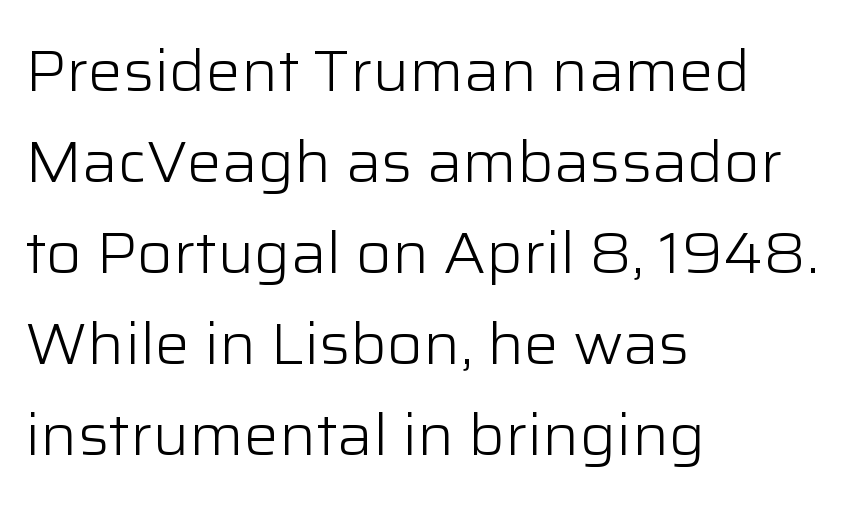
{"serif": "no", "italic": "no", "bold": "no", "weight": "light", "width": "normal", "stroke_contrast": "low", "x_height": "medium", "monospaced": "no", "underline": "no", "align": "left", "line_spacing": "normal", "line_spacing_ratio": 1.57, "letter_spacing": "normal", "letter_spacing_em": 0.0, "glyph_px": 58}
